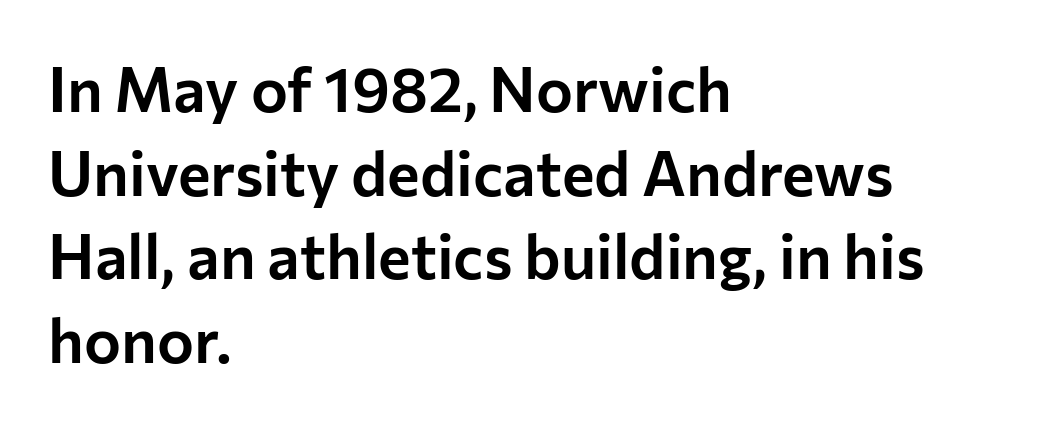
Is there much room between lines? A standard amount, neither cramped nor airy. Proportional: the letters do not fall into vertical columns. The gap between lines stays unmarked. Upright lettering throughout. The tracking reads as untouched default to a designer's eye. Each line starts at the same left margin while the right side varies.
